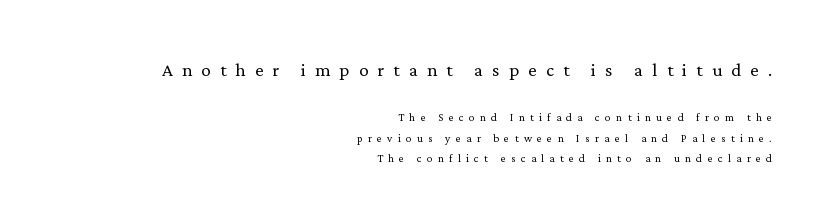
How are the letters spaced? Widely, with obvious added tracking. Just letters on the line, the space beneath them empty. No italicization has been applied; the sample stays upright. Compared with a flush-left layout, this one pins lines to the opposite, right side. Compare the two chunks: the upper has the greater cap height. The leading is moderate, giving the passage an even texture.
